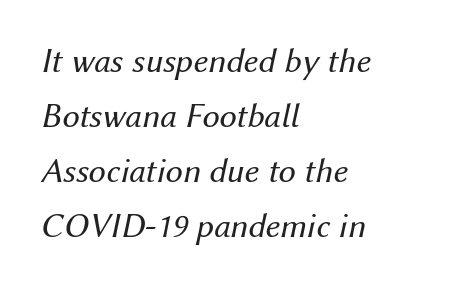
Here the designer chose a conventional face with non-uniform glyph widths. The glyphs look as if they've been sheared to an angle. Decoration check: the copy has no underline. Line beginnings align vertically; line endings do not. The space between consecutive lines is moderate.
